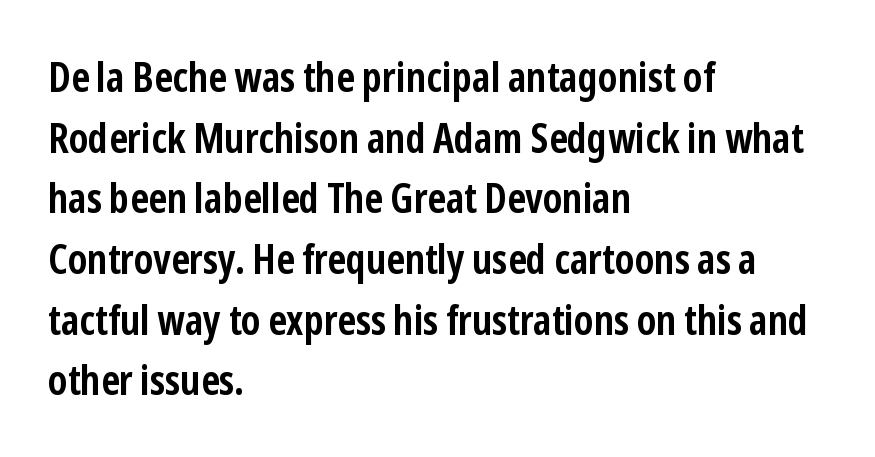
Type style note: lacks serifs. All the whitespace from short lines collects on the right. Summary of vertical rhythm: regular, with standard interline spacing. Anything drawn beneath the words? Only blank space. Each letter keeps its own natural width here, so spacing adapts to shape.
